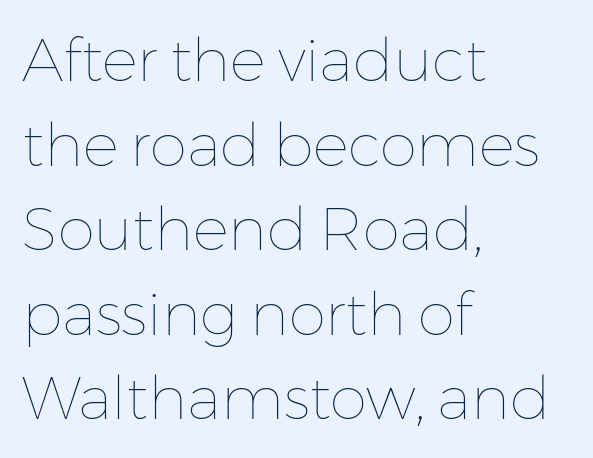
Q: Is the text bold? A: No.
Q: Is the text italic (slanted)? A: No, it is upright.
Q: Is the text underlined? A: No.
Q: How is the paragraph aligned? A: Left-aligned.
Q: Is the spacing between letters normal or unusually wide? A: Normal.
Q: Is the spacing between lines tight, normal or loose? A: Normal.
Q: Width (condensed, normal, or wide)? A: Normal.
Q: Stroke contrast? A: Low.
Q: x-height? A: Medium.
Q: Monospaced? A: No.
